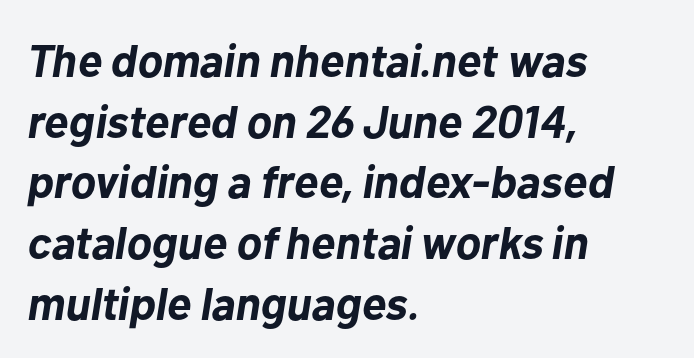
Students, observe: this is what conventionally led text looks like. A typesetter would call this proportional, since set widths differ per character. The rendering applies a slant to the glyphs. Anything drawn beneath the words? Only blank space. Typographic density is high because the face is bold.
